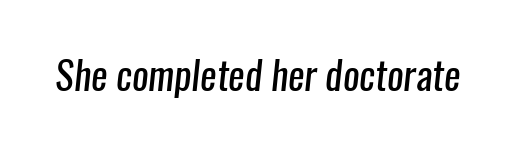
The image shows 39 px regular-weight, condensed sans-serif type; set normal letter spacing, not underlined; low stroke contrast and a medium x-height.
